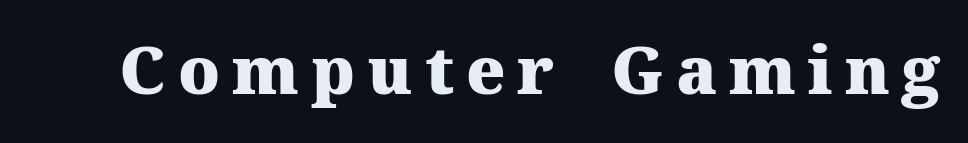
Q: Is the text bold? A: Yes.
Q: Is the text italic (slanted)? A: No, it is upright.
Q: Is the typeface a serif or a sans-serif typeface? A: Serif.
Q: Is the text underlined? A: No.
Q: Width (condensed, normal, or wide)? A: Normal.
Q: Stroke contrast? A: Medium.
Q: x-height? A: Medium.
Q: Monospaced? A: No.
